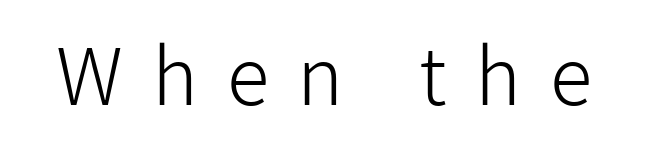
The image shows 78 px light sans-serif type, upright; set unusually wide letter spacing (+0.37 em), not underlined; low stroke contrast and a medium x-height.
